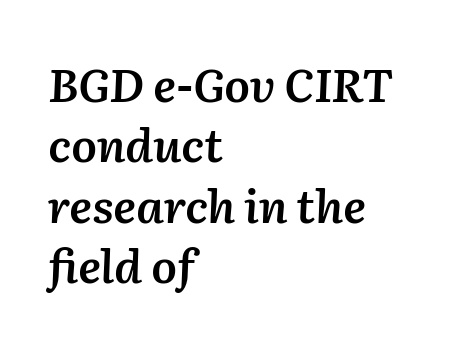
Q: Is the text bold? A: Semi-bold.
Q: Is the text italic (slanted)? A: Yes, it leans right by about 2 degrees.
Q: Is the text underlined? A: No.
Q: How is the paragraph aligned? A: Left-aligned.
Q: Is the spacing between letters normal or unusually wide? A: Normal.
Q: Is the spacing between lines tight, normal or loose? A: Normal.
Q: Width (condensed, normal, or wide)? A: Normal.
Q: Stroke contrast? A: Medium.
Q: x-height? A: Medium.
Q: Monospaced? A: No.
